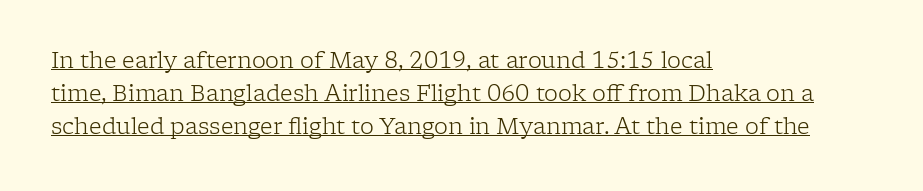
The image shows 22 px text type, upright; set left-aligned, normal line spacing (1.5x), normal letter spacing, underlined.
